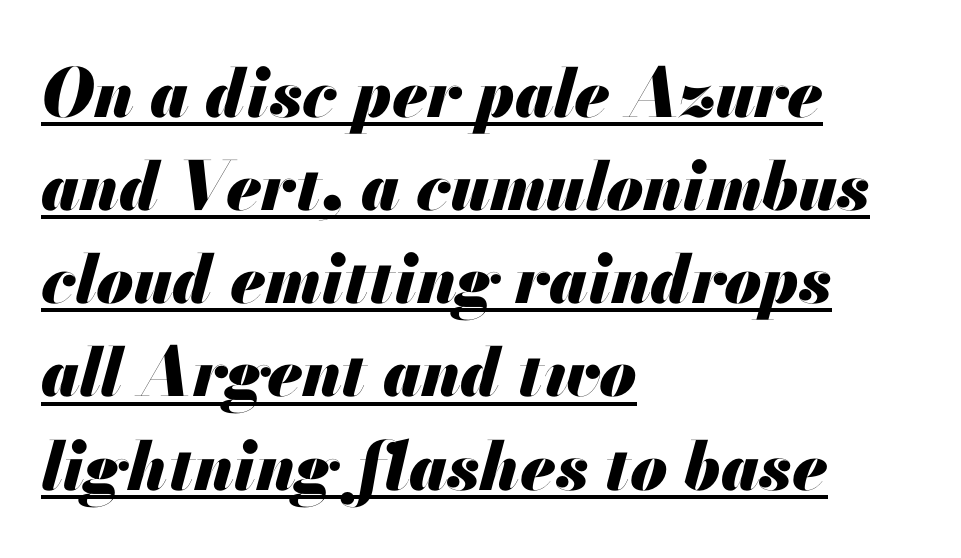
{"italic": "yes", "lean": "right", "slant_degrees": 13, "bold": "yes", "weight": "heavy", "width": "normal", "stroke_contrast": "medium", "x_height": "small", "monospaced": "no", "underline": "yes", "align": "left", "line_spacing": "normal", "line_spacing_ratio": 1.39, "letter_spacing": "normal", "letter_spacing_em": 0.0, "glyph_px": 67}
